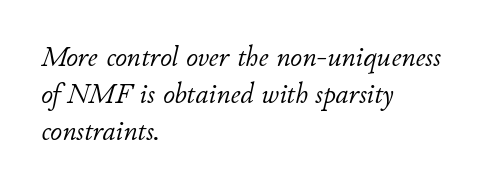
The image shows 29 px light type, italic (leaning right); set left-aligned, normal line spacing (1.28x), normal letter spacing, not underlined; low stroke contrast and a small x-height.
